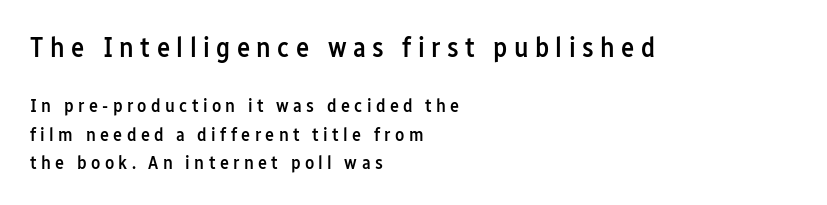
{"serif": "no", "italic": "no", "bold": "semi", "weight": "semibold", "width": "condensed", "stroke_contrast": "low", "x_height": "medium", "monospaced": "no", "underline": "no", "align": "left", "line_spacing": "normal", "line_spacing_ratio": 1.5, "letter_spacing": "wide", "letter_spacing_em": 0.23, "larger_block": "first", "size_ratio": 1.47, "glyph_px": 28}
